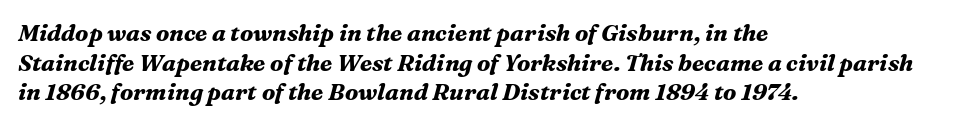
Q: Is the text bold? A: Yes.
Q: Is the text italic (slanted)? A: Yes, it leans right by about 16 degrees.
Q: Is the text underlined? A: No.
Q: How is the paragraph aligned? A: Left-aligned.
Q: Is the spacing between letters normal or unusually wide? A: Normal.
Q: Is the spacing between lines tight, normal or loose? A: Normal.
